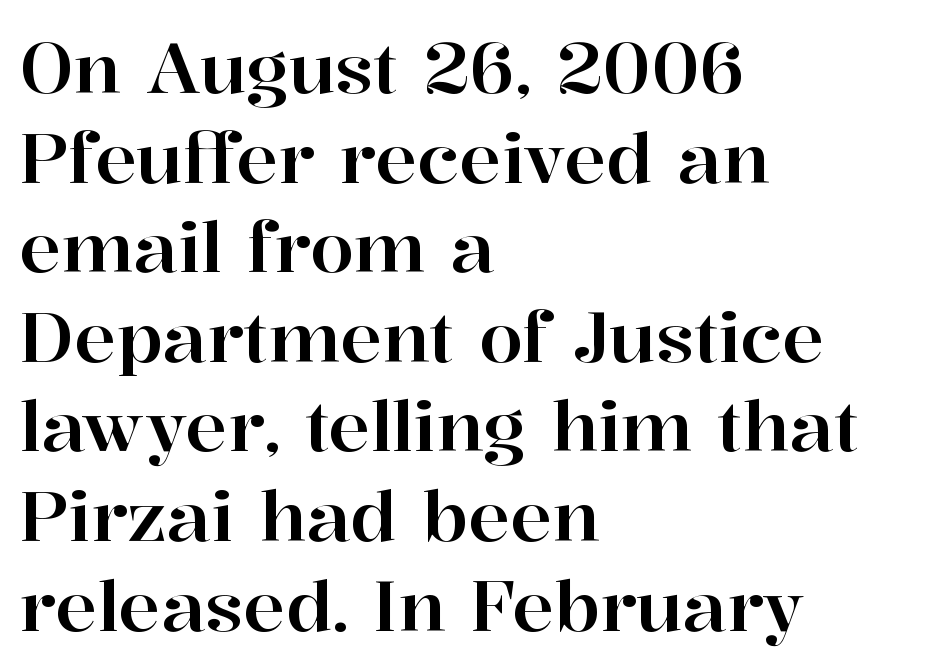
{"serif": "yes", "italic": "no", "width": "normal", "stroke_contrast": "high", "x_height": "medium", "monospaced": "no", "underline": "no", "align": "left", "line_spacing": "normal", "line_spacing_ratio": 1.28, "letter_spacing": "normal", "letter_spacing_em": 0.0, "glyph_px": 70}
